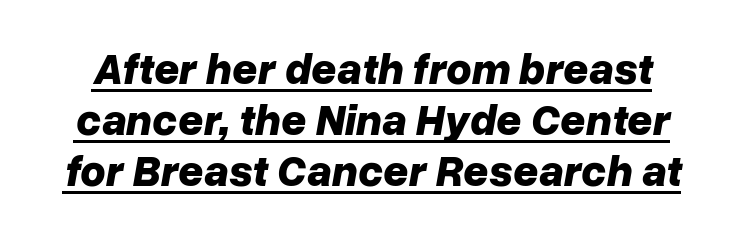
Q: Is the text bold? A: Yes.
Q: Is the text italic (slanted)? A: Yes, it leans right by about 10 degrees.
Q: Is the text underlined? A: Yes.
Q: Is the spacing between letters normal or unusually wide? A: Normal.
Q: Width (condensed, normal, or wide)? A: Normal.
Q: Stroke contrast? A: Low.
Q: x-height? A: Medium.
Q: Monospaced? A: No.
